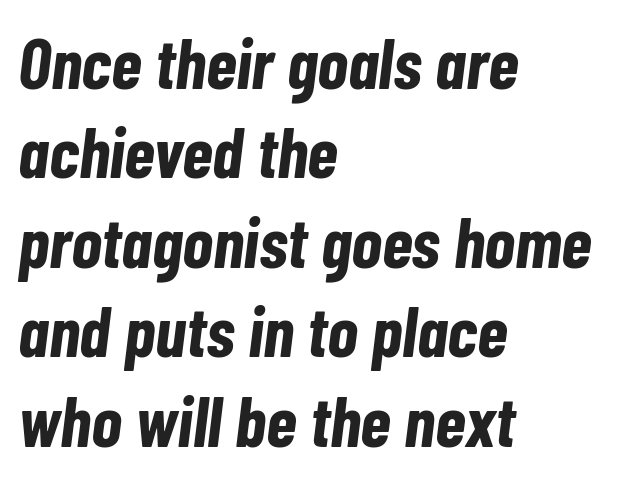
The image shows 71 px bold, condensed type, italic (leaning right); set left-aligned, normal line spacing (1.26x), normal letter spacing, not underlined; low stroke contrast and a medium x-height.
